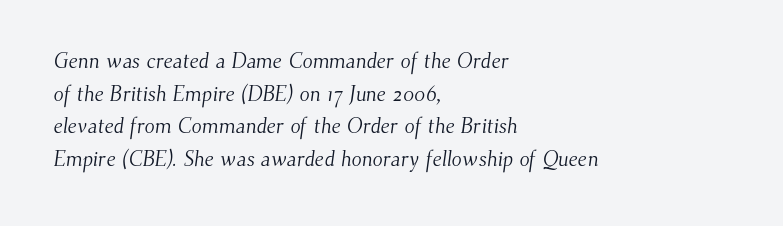
{"bold": "no", "underline": "no", "align": "left", "line_spacing": "normal", "line_spacing_ratio": 1.55, "letter_spacing": "normal", "letter_spacing_em": 0.0, "glyph_px": 21}
